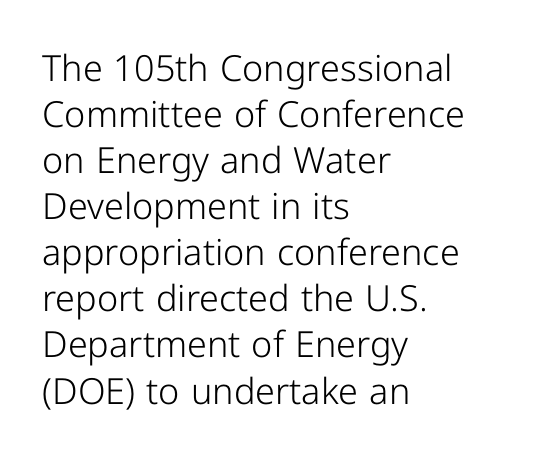
{"serif": "no", "italic": "no", "bold": "no", "weight": "light", "width": "normal", "stroke_contrast": "low", "x_height": "medium", "monospaced": "no", "underline": "no", "align": "left", "line_spacing": "normal", "line_spacing_ratio": 1.28, "letter_spacing": "normal", "letter_spacing_em": 0.0, "glyph_px": 36}
